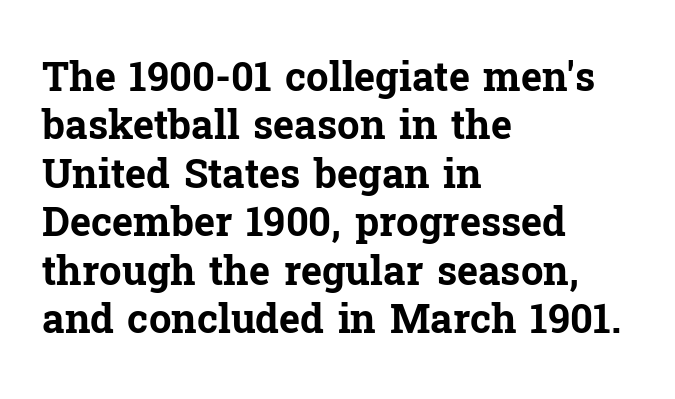
{"serif": "yes", "italic": "no", "bold": "yes", "weight": "bold", "width": "normal", "stroke_contrast": "low", "x_height": "medium", "monospaced": "no", "underline": "no", "align": "left", "line_spacing_ratio": 1.21, "letter_spacing": "normal", "letter_spacing_em": 0.0, "glyph_px": 40}
